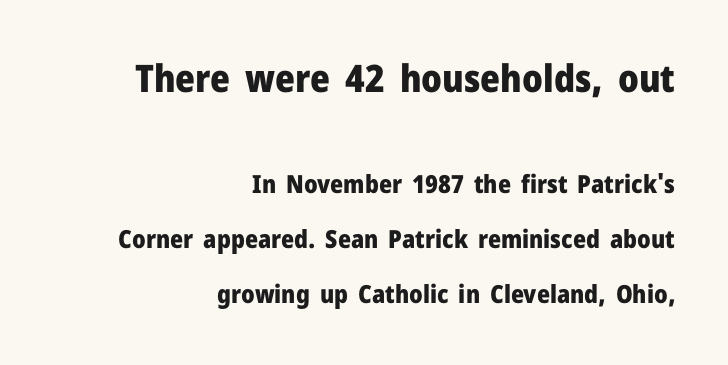
Q: Is the text bold? A: Yes.
Q: Is the text italic (slanted)? A: No, it is upright.
Q: Is the typeface a serif or a sans-serif typeface? A: Sans-serif.
Q: Is the text underlined? A: No.
Q: How is the paragraph aligned? A: Right-aligned.
Q: Is the spacing between letters normal or unusually wide? A: Normal.
Q: Is the spacing between lines tight, normal or loose? A: Loose.
Q: Which block of text is set in a larger size, the first (top) or the second (bottom)? A: The first (top) one.
Q: Width (condensed, normal, or wide)? A: Normal.
Q: Stroke contrast? A: Low.
Q: x-height? A: Medium.
Q: Monospaced? A: No.
